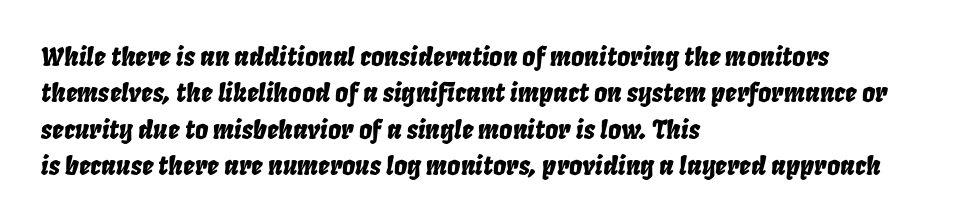
Q: Is the text italic (slanted)? A: Yes, it leans right by about 8 degrees.
Q: Is the text underlined? A: No.
Q: How is the paragraph aligned? A: Left-aligned.
Q: Is the spacing between letters normal or unusually wide? A: Normal.
Q: Is the spacing between lines tight, normal or loose? A: Normal.
